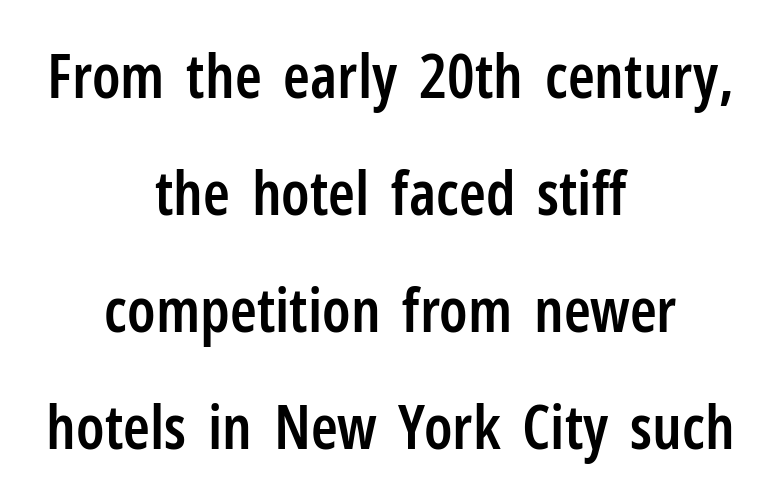
Q: Is the text bold? A: Semi-bold.
Q: Is the text italic (slanted)? A: No, it is upright.
Q: Is the typeface a serif or a sans-serif typeface? A: Sans-serif.
Q: Is the text underlined? A: No.
Q: How is the paragraph aligned? A: Centered.
Q: Is the spacing between letters normal or unusually wide? A: Normal.
Q: Is the spacing between lines tight, normal or loose? A: Loose.
Q: Width (condensed, normal, or wide)? A: Condensed.
Q: Stroke contrast? A: Low.
Q: x-height? A: Medium.
Q: Monospaced? A: No.
